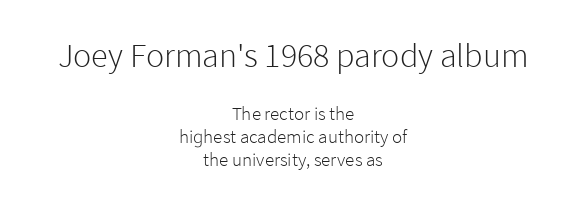
The image shows 34 px light sans-serif type, upright; set centered, line spacing 1.21x, normal letter spacing, not underlined; the first (top) block is 1.79x larger; low stroke contrast and a medium x-height.
